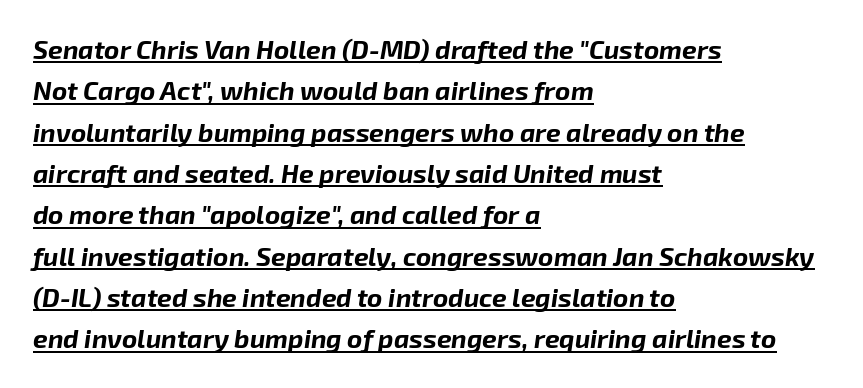
Q: Is the text bold? A: Yes.
Q: Is the text italic (slanted)? A: Yes, it leans right by about 8 degrees.
Q: Is the text underlined? A: Yes.
Q: How is the paragraph aligned? A: Left-aligned.
Q: Is the spacing between letters normal or unusually wide? A: Normal.
Q: Is the spacing between lines tight, normal or loose? A: Normal.
